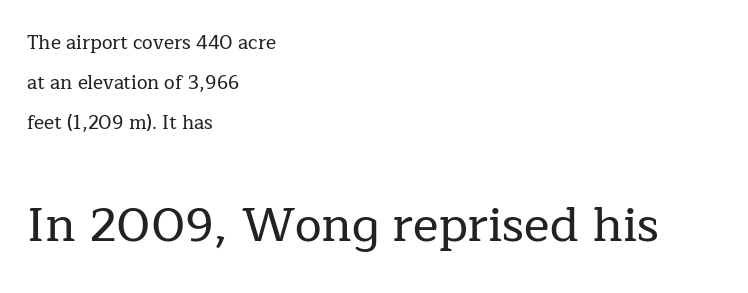
{"serif": "yes", "italic": "no", "width": "normal", "stroke_contrast": "low", "x_height": "medium", "monospaced": "no", "underline": "no", "align": "left", "line_spacing": "loose", "line_spacing_ratio": 2.1, "letter_spacing": "normal", "letter_spacing_em": 0.0, "larger_block": "second", "size_ratio": 2.53, "glyph_px": 48}
